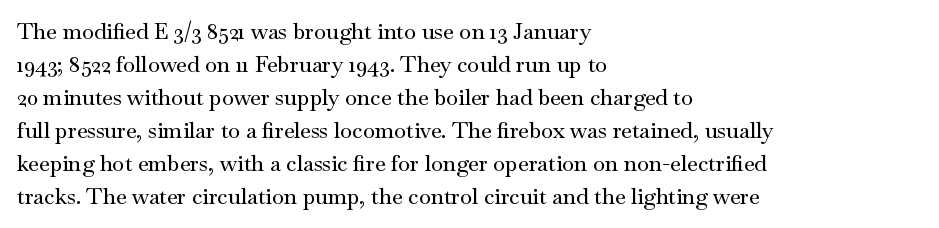
Q: Is the text italic (slanted)? A: No, it is upright.
Q: Is the text underlined? A: No.
Q: How is the paragraph aligned? A: Left-aligned.
Q: Is the spacing between letters normal or unusually wide? A: Normal.
Q: Is the spacing between lines tight, normal or loose? A: Normal.
